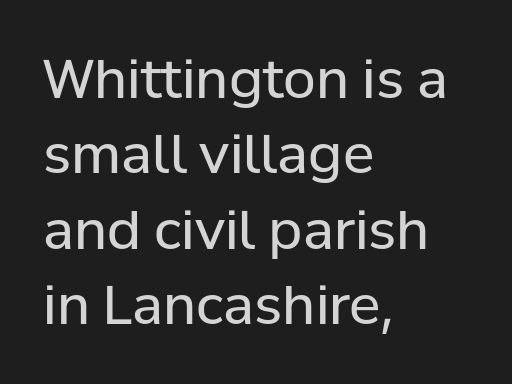
The image shows 53 px regular-weight sans-serif type, upright; set left-aligned, normal line spacing (1.42x), normal letter spacing, not underlined; low stroke contrast and a medium x-height.
